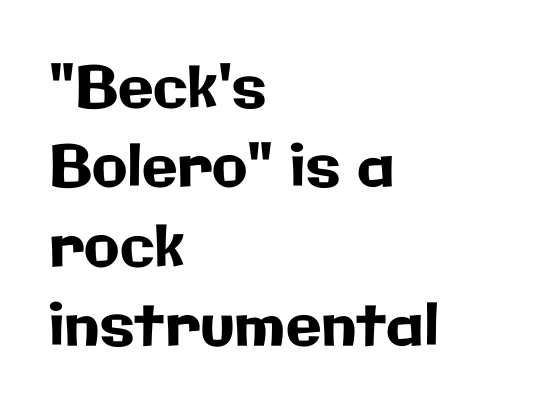
The image shows 58 px sans-serif type, upright; set left-aligned, normal line spacing (1.37x), normal letter spacing, not underlined; low stroke contrast and a medium x-height.
